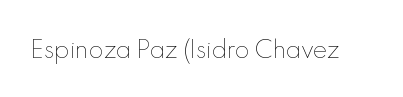
The space directly below the letters is spotless. Quick note: not italic, upright. The line texture is even and compact thanks to regular tracking. These glyphs show unthickened strokes, regular width or finer.
